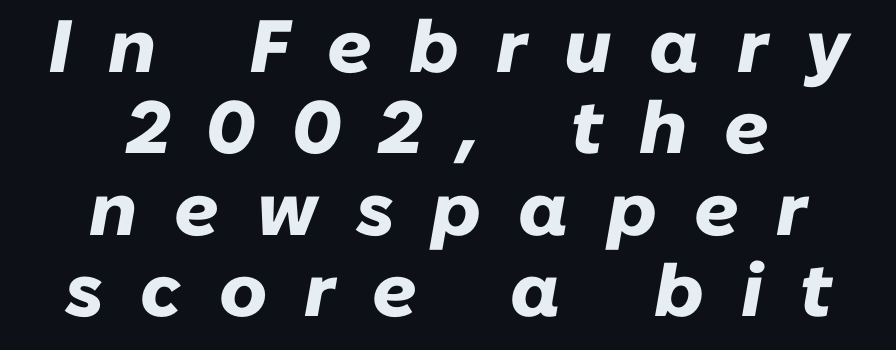
Q: Is the text bold? A: Yes.
Q: Is the text italic (slanted)? A: Yes, it leans right by about 10 degrees.
Q: Is the text underlined? A: No.
Q: How is the paragraph aligned? A: Centered.
Q: Is the spacing between letters normal or unusually wide? A: Unusually wide.
Q: Is the spacing between lines tight, normal or loose? A: Tight.
Q: Width (condensed, normal, or wide)? A: Normal.
Q: Stroke contrast? A: Low.
Q: x-height? A: Medium.
Q: Monospaced? A: No.
